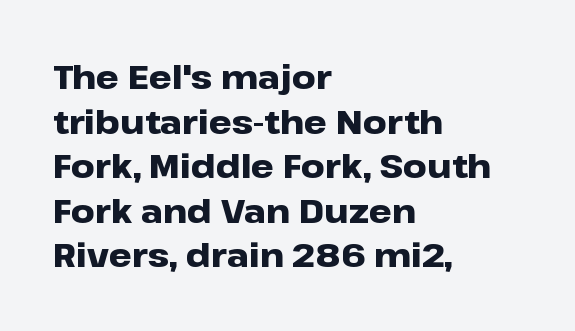
The image shows 33 px heavy, wide sans-serif type, upright; set left-aligned, normal line spacing (1.35x), normal letter spacing, not underlined; low stroke contrast and a medium x-height.
